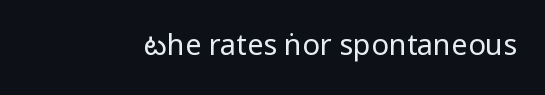
{"serif": "no", "italic": "no", "bold": "no", "weight": "regular", "width": "condensed", "stroke_contrast": "low", "x_height": "large", "monospaced": "no", "underline": "no", "letter_spacing": "normal", "letter_spacing_em": 0.0, "glyph_px": 29}
